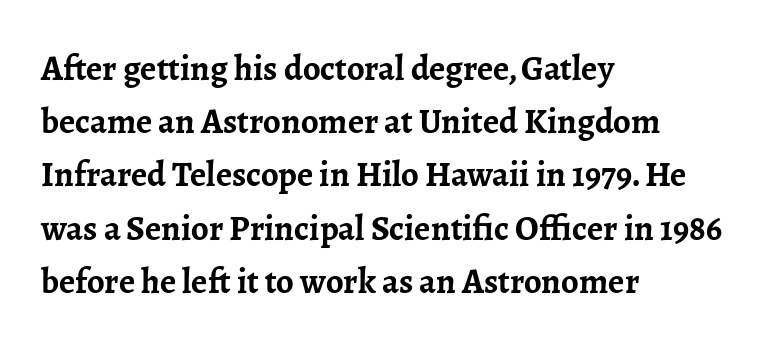
Q: Is the text bold? A: Yes.
Q: Is the text italic (slanted)? A: No, it is upright.
Q: Is the typeface a serif or a sans-serif typeface? A: Serif.
Q: Is the text underlined? A: No.
Q: How is the paragraph aligned? A: Left-aligned.
Q: Is the spacing between letters normal or unusually wide? A: Normal.
Q: Is the spacing between lines tight, normal or loose? A: Normal.
Q: Width (condensed, normal, or wide)? A: Normal.
Q: Stroke contrast? A: Low.
Q: x-height? A: Medium.
Q: Monospaced? A: No.
